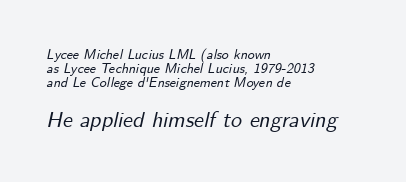
Slant detected: the letters are inclined. What stands out about the letter spacing? Nothing — it is the standard amount. If you drew a ruler down the left edge, every line would touch it. Larger block? The one below; the one above is distinctly smaller. Regarding leading, the lines here are crowded together.
